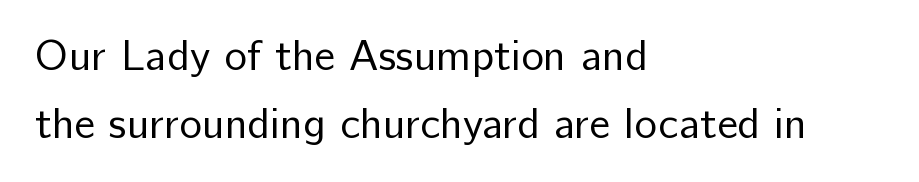
{"serif": "no", "italic": "no", "bold": "no", "weight": "regular", "width": "normal", "stroke_contrast": "low", "x_height": "medium", "monospaced": "no", "underline": "no", "align": "left", "line_spacing": "normal", "line_spacing_ratio": 1.58, "letter_spacing": "normal", "letter_spacing_em": 0.0, "glyph_px": 43}
